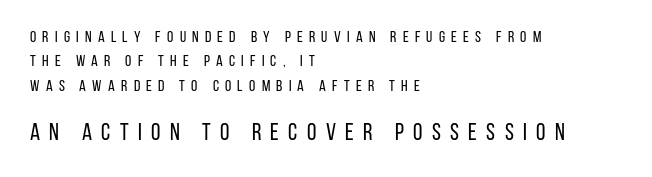
This sample is left-justified, so line endings fall wherever the words run out. This layout puts the modest block above and the oversized block below. Descender tails drop into unmarked territory. Stroke thickness stays within the range of a standard reading face or lighter. Line spacing here is normal. When letters stand straight like this, we call the style roman or upright.
